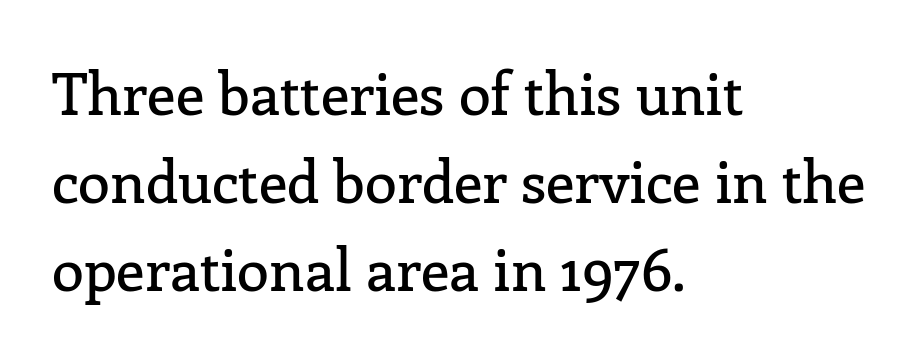
The image shows 58 px serif type, upright; set left-aligned, normal line spacing (1.52x), normal letter spacing, not underlined; low stroke contrast and a medium x-height.
